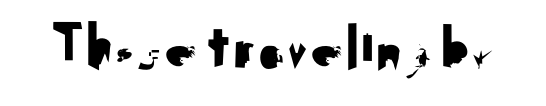
Q: Is the text italic (slanted)? A: No, it is upright.
Q: Is the typeface a serif or a sans-serif typeface? A: Sans-serif.
Q: Is the text underlined? A: No.
Q: Is the spacing between letters normal or unusually wide? A: Normal.
Q: Width (condensed, normal, or wide)? A: Normal.
Q: Stroke contrast? A: Medium.
Q: x-height? A: Small.
Q: Monospaced? A: No.
